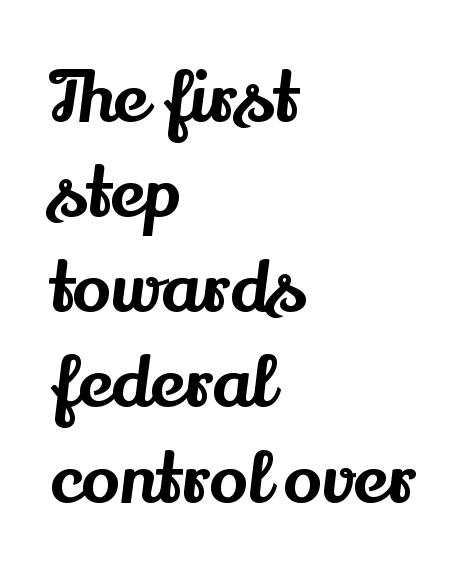
Notice how descenders clear the ascenders below comfortably — that's standard leading. Check where the strokes stop: tiny serifs finish them off. The glyphs are unaccompanied by any horizontal stroke below them. Look at the tracking — it's just the regular setting, nothing added.
